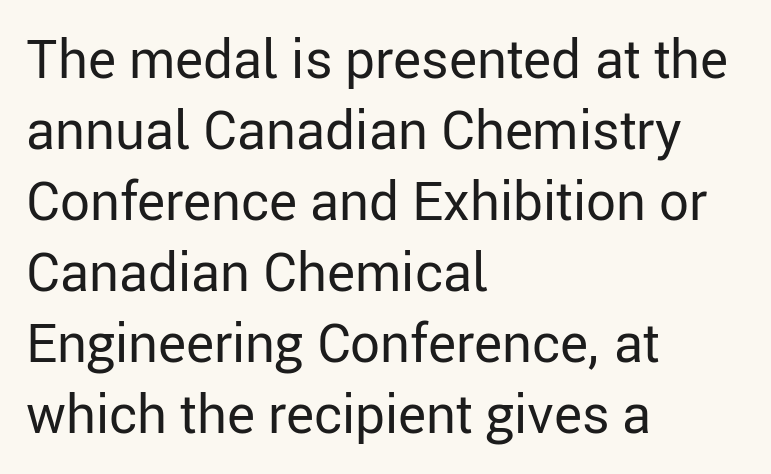
The image shows 53 px regular-weight sans-serif type, upright; set left-aligned, normal line spacing (1.34x), normal letter spacing, not underlined; low stroke contrast and a medium x-height.
